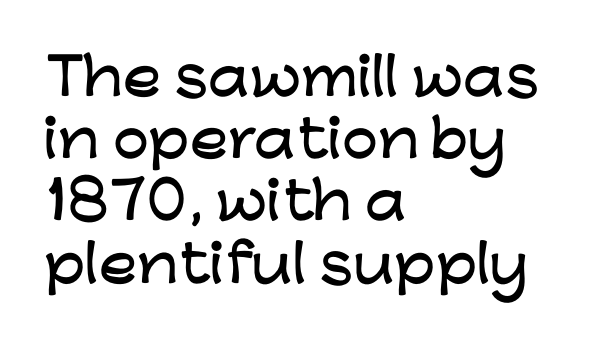
Q: Is the text italic (slanted)? A: No, it is upright.
Q: Is the typeface a serif or a sans-serif typeface? A: Sans-serif.
Q: Is the text underlined? A: No.
Q: How is the paragraph aligned? A: Left-aligned.
Q: Is the spacing between letters normal or unusually wide? A: Normal.
Q: Width (condensed, normal, or wide)? A: Wide.
Q: Stroke contrast? A: Low.
Q: x-height? A: Medium.
Q: Monospaced? A: No.
